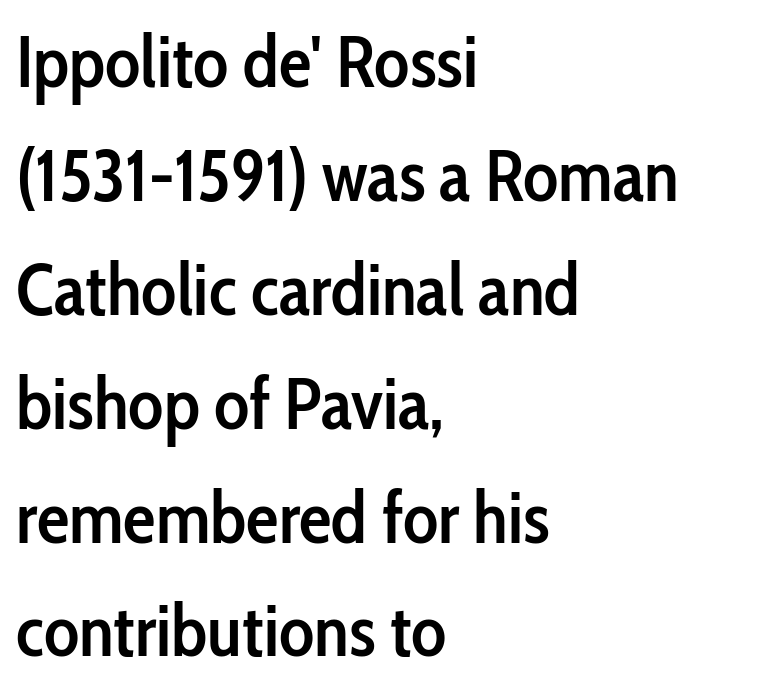
Q: Is the text bold? A: Semi-bold.
Q: Is the text italic (slanted)? A: No, it is upright.
Q: Is the typeface a serif or a sans-serif typeface? A: Sans-serif.
Q: Is the text underlined? A: No.
Q: How is the paragraph aligned? A: Left-aligned.
Q: Is the spacing between letters normal or unusually wide? A: Normal.
Q: Is the spacing between lines tight, normal or loose? A: Normal.
Q: Width (condensed, normal, or wide)? A: Condensed.
Q: Stroke contrast? A: Low.
Q: x-height? A: Medium.
Q: Monospaced? A: No.
